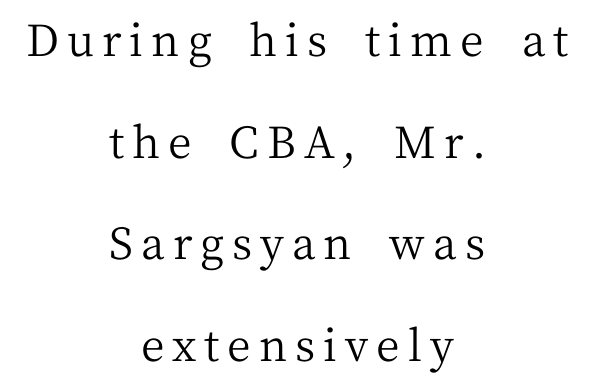
The image shows 44 px regular-weight serif type, upright; set centered, loose line spacing (2.31x), not underlined; medium stroke contrast and a medium x-height.
